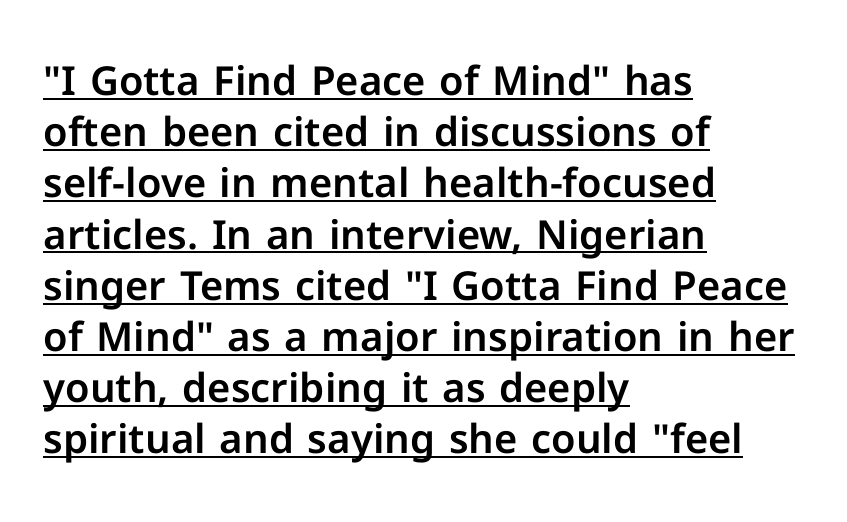
{"serif": "no", "italic": "no", "width": "normal", "stroke_contrast": "low", "x_height": "medium", "monospaced": "no", "underline": "yes", "align": "left", "line_spacing": "normal", "line_spacing_ratio": 1.28, "letter_spacing": "normal", "letter_spacing_em": 0.0, "glyph_px": 40}
